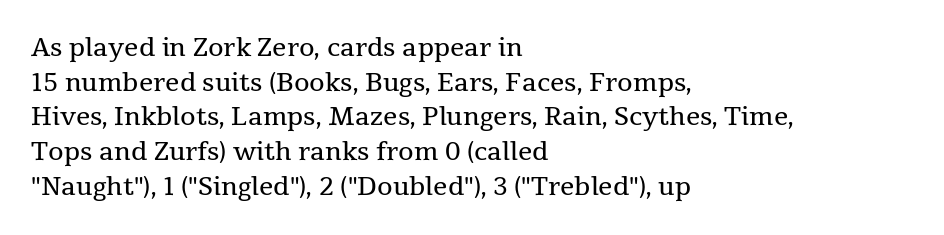
The image shows 25 px text type, upright; set left-aligned, normal line spacing (1.39x), normal letter spacing, not underlined.
